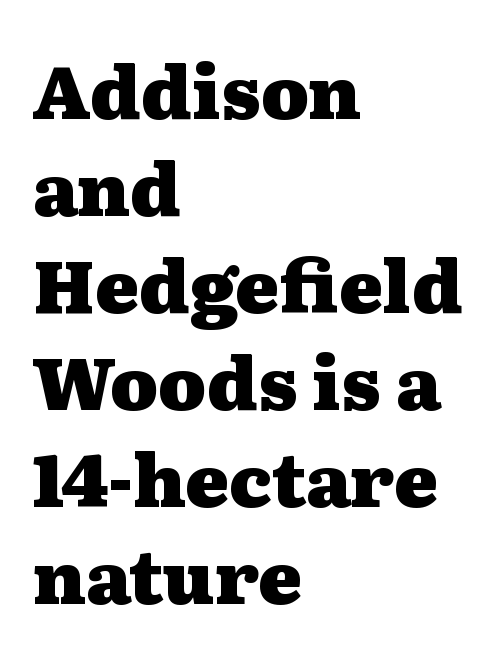
Typographic density is high because the face is bold. The face used here is proportionally spaced, like ordinary book or web type. The letterforms sit shoulder to shoulder at normal distance. Unlike italic type, these characters show no tilt at all. Honestly, there is no underline to notice here at all. Evenly set lines give the paragraph a standard silhouette.
